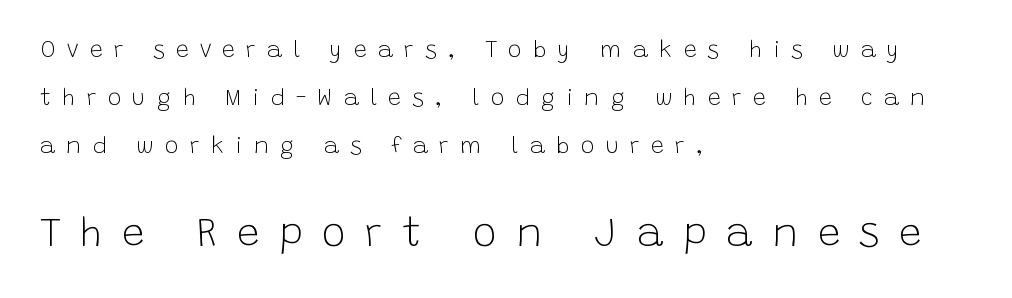
Q: Is the text bold? A: No.
Q: Is the text italic (slanted)? A: No, it is upright.
Q: Is the typeface a serif or a sans-serif typeface? A: Sans-serif.
Q: Is the text underlined? A: No.
Q: How is the paragraph aligned? A: Left-aligned.
Q: Is the spacing between letters normal or unusually wide? A: Unusually wide.
Q: Is the spacing between lines tight, normal or loose? A: Loose.
Q: Which block of text is set in a larger size, the first (top) or the second (bottom)? A: The second (bottom) one.
Q: Width (condensed, normal, or wide)? A: Normal.
Q: Stroke contrast? A: Low.
Q: x-height? A: Large.
Q: Monospaced? A: No.
